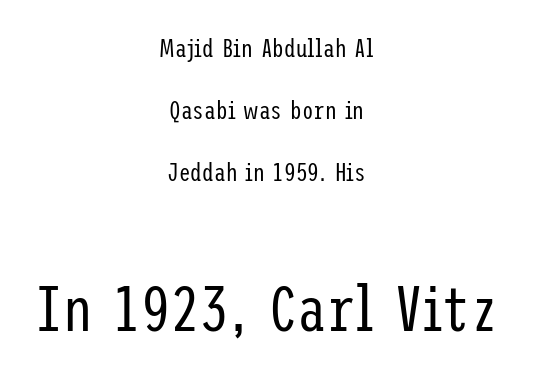
The image shows 65 px regular-weight, condensed sans-serif type, upright; set centered, loose line spacing (2.38x), normal letter spacing, not underlined; the second (bottom) block is 2.5x larger; low stroke contrast and a medium x-height.
